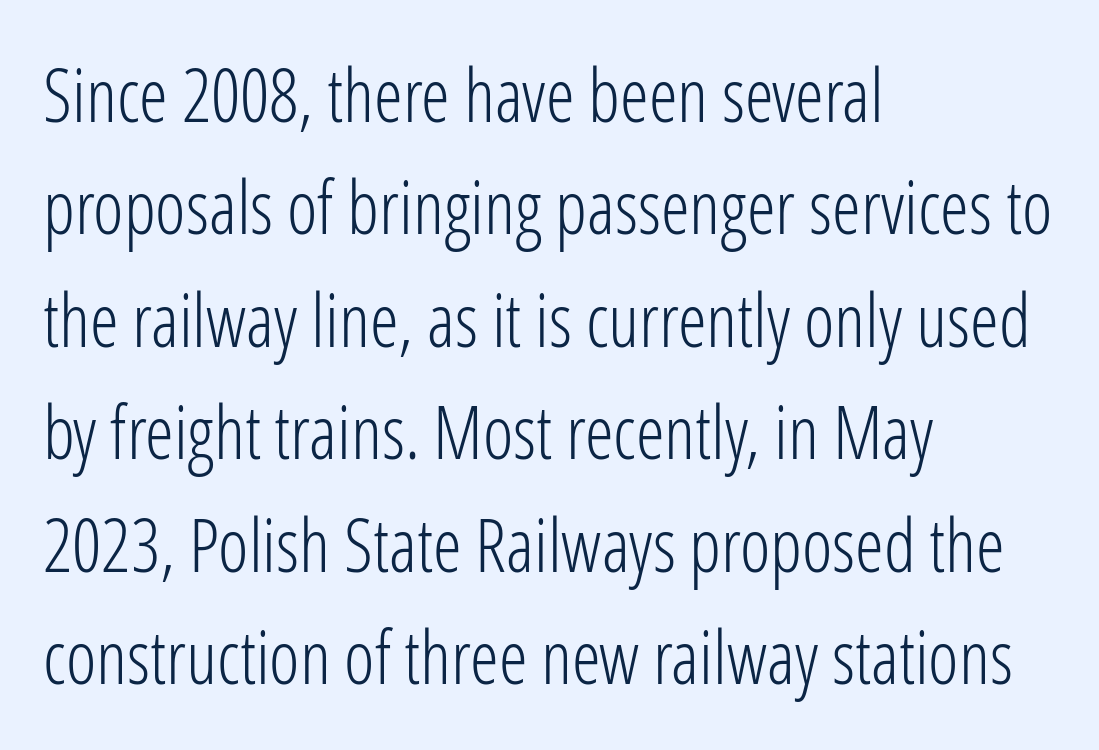
{"serif": "no", "italic": "no", "bold": "no", "weight": "light", "width": "condensed", "stroke_contrast": "low", "x_height": "medium", "monospaced": "no", "underline": "no", "align": "left", "line_spacing": "normal", "line_spacing_ratio": 1.54, "letter_spacing": "normal", "letter_spacing_em": 0.0, "glyph_px": 73}
